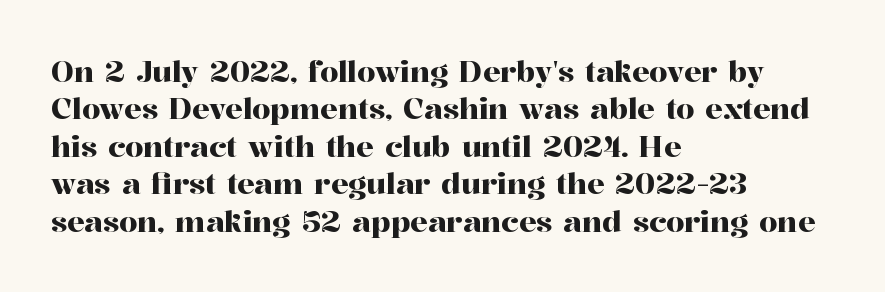
In terms of letterspacing, this is plain default setting. The face used here is proportionally spaced, like ordinary book or web type. Letterform terminals end in serifs throughout the passage. These lines sit exactly where default settings would place them. A bare baseline throughout the passage. No italicization has been applied; the sample stays upright.
